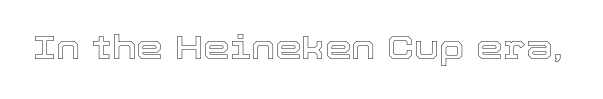
{"italic": "no", "width": "normal", "x_height": "medium", "monospaced": "no", "underline": "no", "letter_spacing": "normal", "letter_spacing_em": 0.0, "glyph_px": 34}
